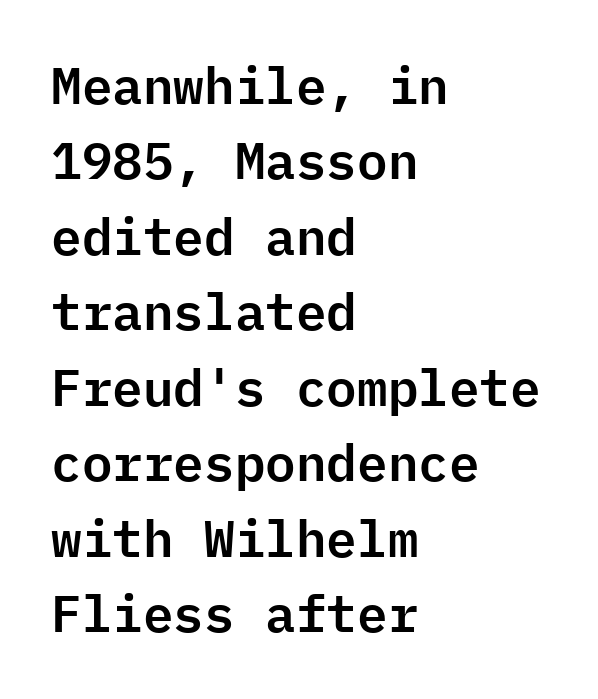
Summary of vertical rhythm: regular, with standard interline spacing. The lines in this sample share a left origin and differ only in where they stop. The glyphs are unaccompanied by any horizontal stroke below them. Look at the tracking — it's just the regular setting, nothing added.
